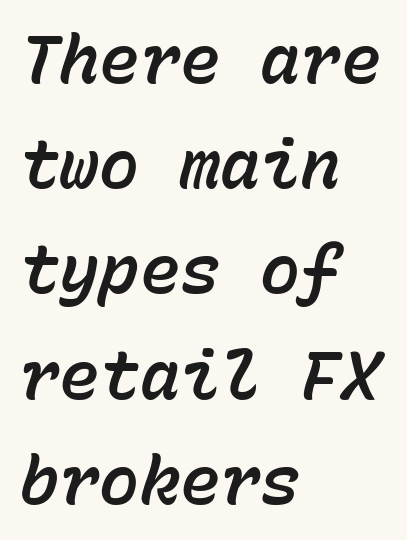
The designer left line spacing at the default. Standard letterfit; no display-style spreading of the glyphs. Italic: yes, the glyphs are oblique. You could count columns in this text — the font is strictly monospaced. In CSS terms this would be text-align: left. Just letters on the line, the space beneath them empty.
